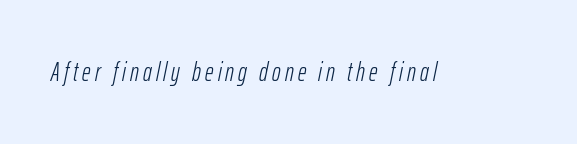
{"italic": "yes", "lean": "right", "slant_degrees": 12, "bold": "no", "underline": "no", "glyph_px": 26}
